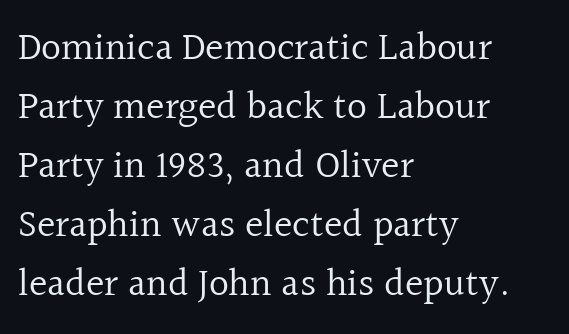
The image shows 39 px regular-weight serif type, upright; set left-aligned, normal line spacing (1.51x), normal letter spacing, not underlined; a medium x-height.
